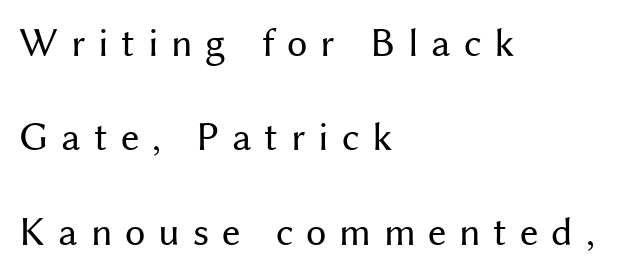
Loosely led — the rows are spread out. The letters stand upright; this is a roman face. You could not count columns in this text — the font is proportionally spaced. Line beginnings align vertically; line endings do not.
